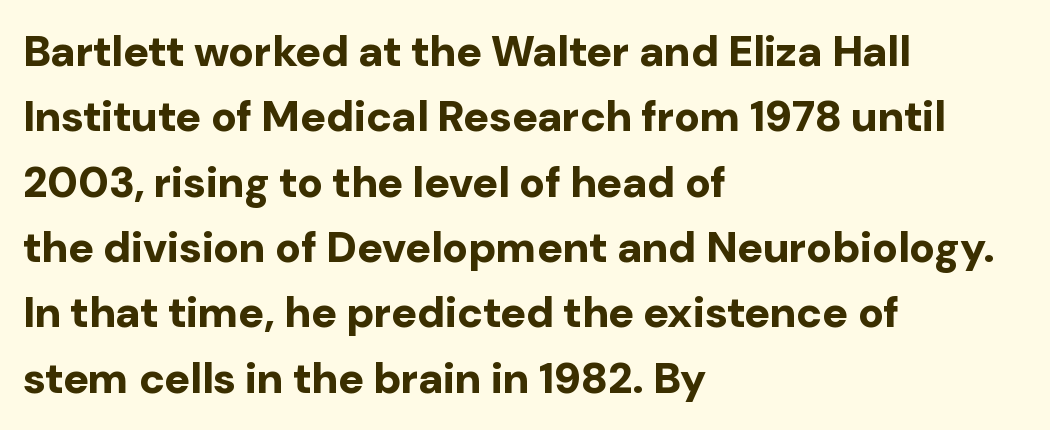
Q: Is the text bold? A: Yes.
Q: Is the text italic (slanted)? A: No, it is upright.
Q: Is the typeface a serif or a sans-serif typeface? A: Sans-serif.
Q: Is the text underlined? A: No.
Q: How is the paragraph aligned? A: Left-aligned.
Q: Is the spacing between letters normal or unusually wide? A: Normal.
Q: Is the spacing between lines tight, normal or loose? A: Normal.
Q: Width (condensed, normal, or wide)? A: Normal.
Q: Stroke contrast? A: Low.
Q: x-height? A: Medium.
Q: Monospaced? A: No.
